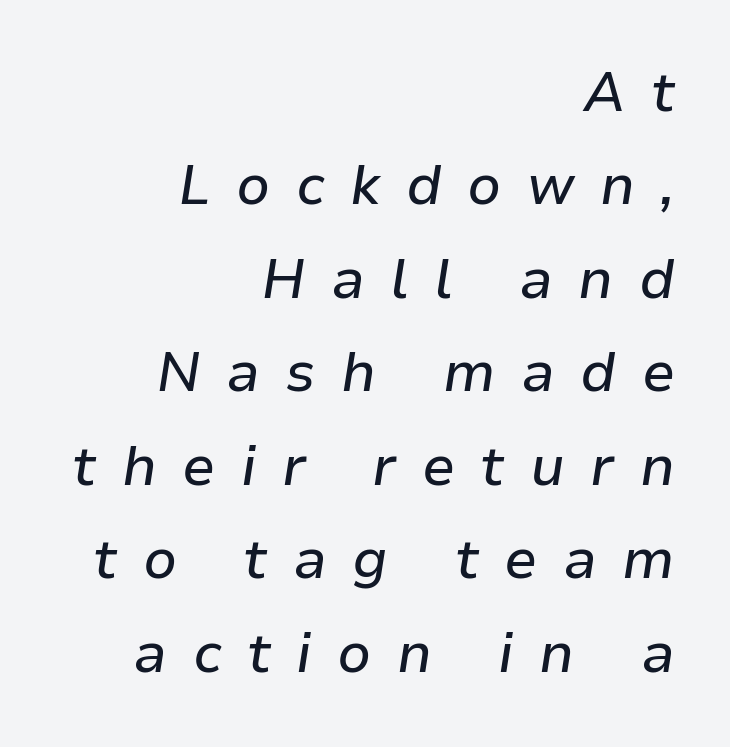
{"italic": "yes", "lean": "right", "slant_degrees": 9, "width": "normal", "stroke_contrast": "low", "x_height": "medium", "monospaced": "no", "underline": "no", "align": "right", "line_spacing": "normal", "line_spacing_ratio": 1.7, "letter_spacing": "wide", "letter_spacing_em": 0.46, "glyph_px": 55}
